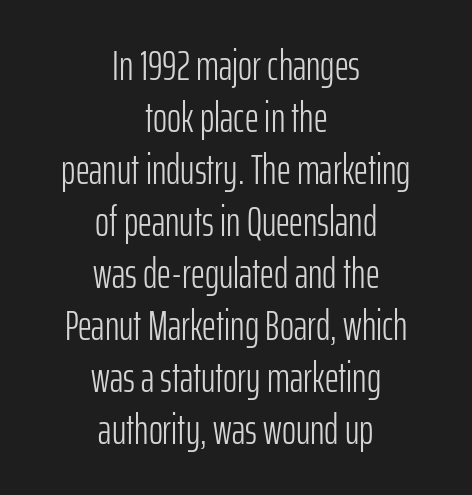
The image shows 43 px light, condensed sans-serif type, upright; set centered, line spacing 1.21x, normal letter spacing, not underlined; low stroke contrast and a medium x-height.
